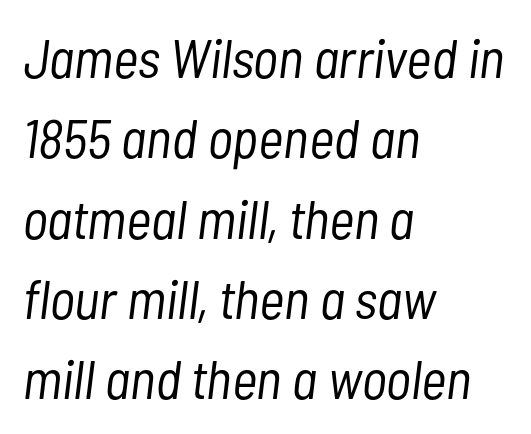
The image shows 55 px light, condensed type, italic (leaning right); set left-aligned, normal line spacing (1.46x), normal letter spacing, not underlined; low stroke contrast and a medium x-height.
